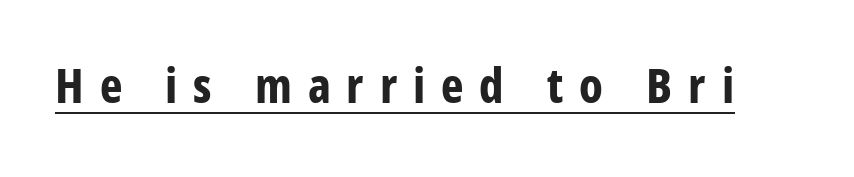
The image shows 48 px bold, condensed sans-serif type, upright; set unusually wide letter spacing (+0.33 em), underlined; low stroke contrast and a large x-height.
